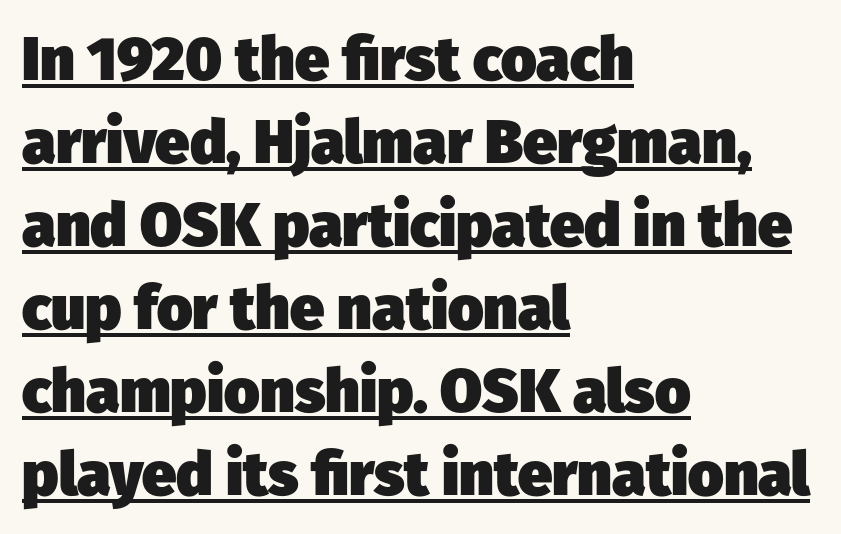
{"serif": "no", "bold": "yes", "weight": "heavy", "width": "normal", "stroke_contrast": "low", "x_height": "medium", "monospaced": "no", "underline": "yes", "align": "left", "line_spacing": "normal", "line_spacing_ratio": 1.36, "letter_spacing": "normal", "letter_spacing_em": 0.0, "glyph_px": 61}
